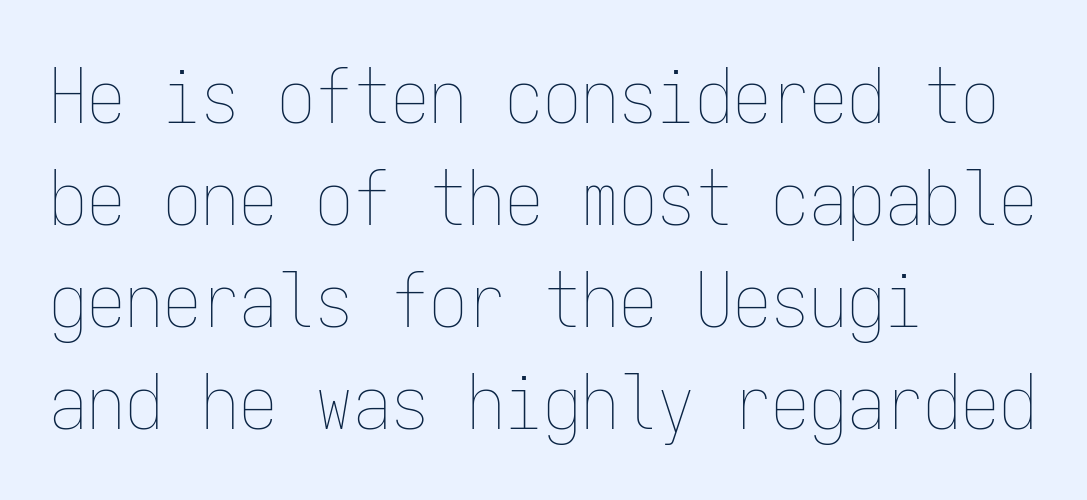
Every character sits straight up, as roman type does. The paragraph shown leans on its left margin. You could count columns in this text — the font is strictly monospaced. Line spacing here is normal.
